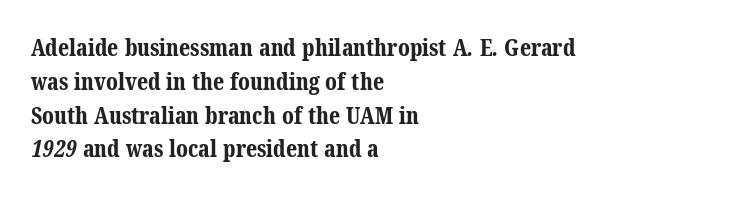
The image shows 23 px bold type; set left-aligned, normal line spacing (1.47x), normal letter spacing, not underlined.
